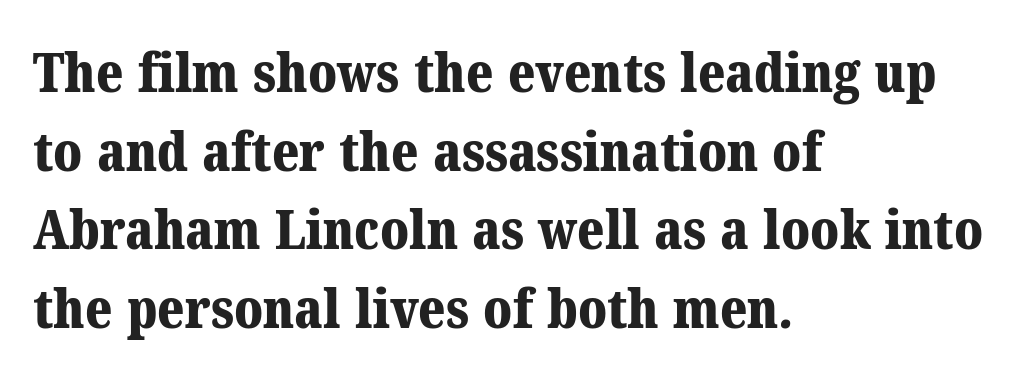
Q: Is the text bold? A: Yes.
Q: Is the typeface a serif or a sans-serif typeface? A: Serif.
Q: Is the text underlined? A: No.
Q: How is the paragraph aligned? A: Left-aligned.
Q: Is the spacing between letters normal or unusually wide? A: Normal.
Q: Is the spacing between lines tight, normal or loose? A: Normal.
Q: Width (condensed, normal, or wide)? A: Normal.
Q: Stroke contrast? A: Medium.
Q: x-height? A: Medium.
Q: Monospaced? A: No.
